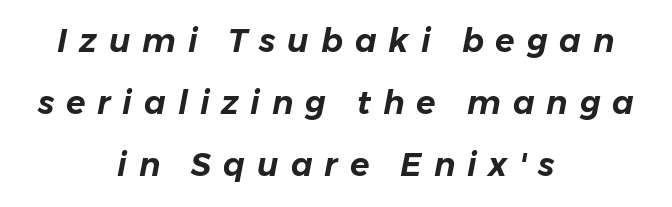
The glyphs look as if they've been sheared to an angle. The leading is generous, giving the passage an open texture. The face used here is rendered with a markedly widened letterfit. Honestly, there is no underline to notice here at all. Layout note: lines centered.
